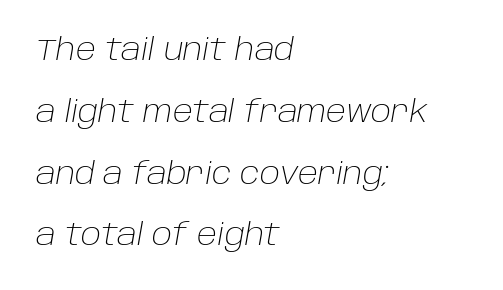
Does the copy run flush right? No — it runs flush left. The leading is generous, giving the passage an open texture. The whole block is typeset with a tilt. Note the varied advance widths — an 'i' is clearly narrower than an 'm'.
